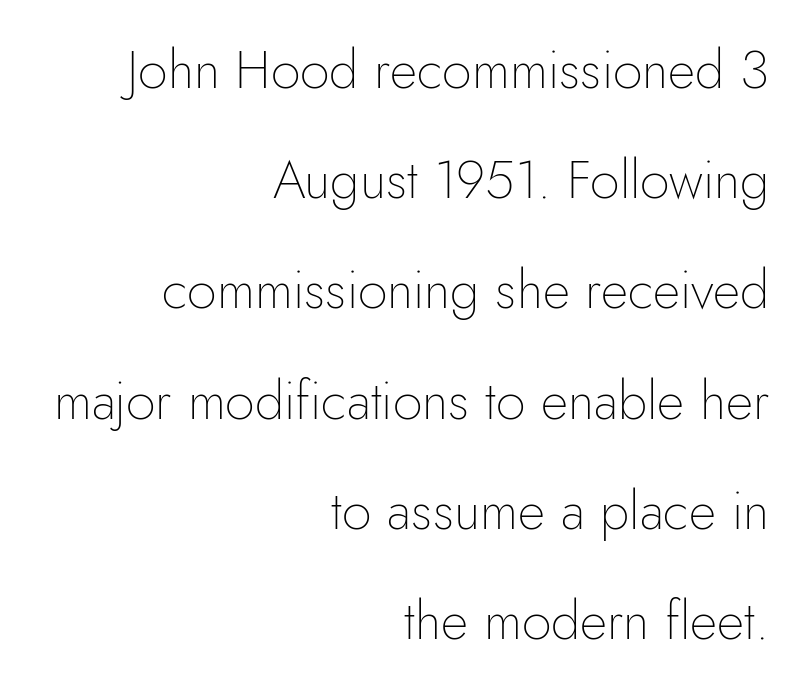
The paragraph has a hard right edge and a soft left edge. Heaviness? Minimal to ordinary, like unemphasized prose. The font family rendered here belongs to the sans-serif group. The rendering uses natural spacing where letterforms have individual widths. Students, note that the glyphs here touch the page at normal intervals. Characters remain perfectly vertical along every line.
